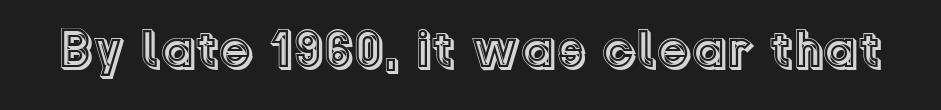
The image shows 54 px text type, upright; set normal letter spacing, not underlined; a medium x-height.
